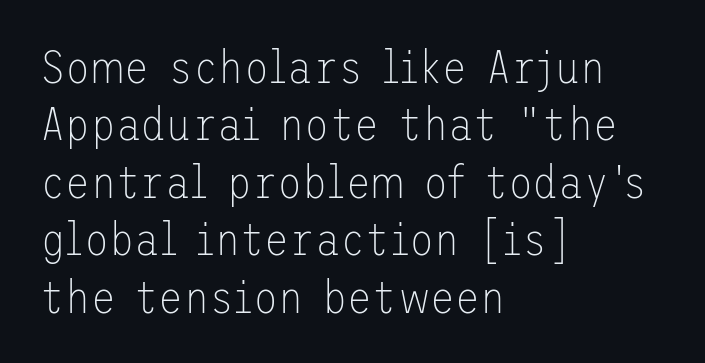
Between one letter and the next there's only the usual sliver of space. Letterform terminals end flat and unadorned throughout the passage. Vertically, the passage feels balanced, rows spaced as you'd expect. Compared with a centered layout, this one pins lines to the left instead. Beneath every word, the page is bare. This is not heavy type; no bold has been used.
